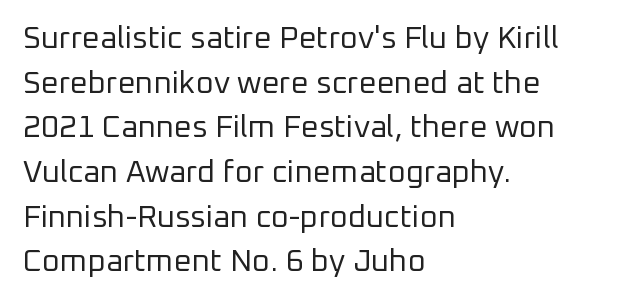
Nobody drew a line under any word here. The face used here is a sans, in the tradition of grotesques and geometrics. Notice how the stems are strictly vertical — no italics here. No extra tracking has been applied to these lines. Whoever set this chose a conventional vertical rhythm.
